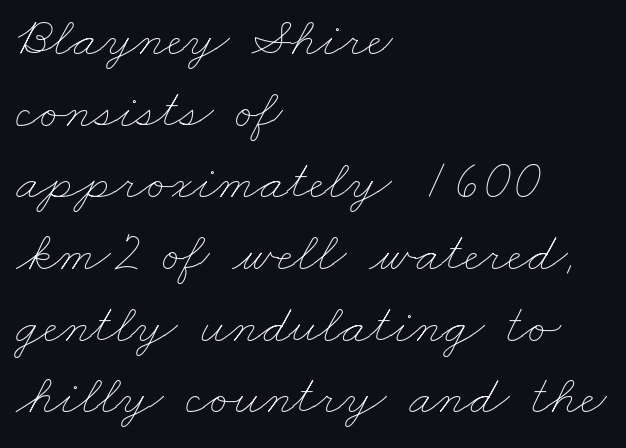
The image shows 56 px thin, wide type; set left-aligned, normal line spacing (1.28x), normal letter spacing, not underlined; low stroke contrast and a small x-height.
